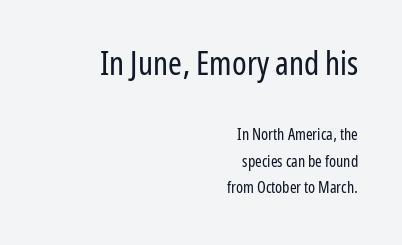
Q: Is the text bold? A: No.
Q: Is the text italic (slanted)? A: No, it is upright.
Q: Is the typeface a serif or a sans-serif typeface? A: Sans-serif.
Q: Is the text underlined? A: No.
Q: How is the paragraph aligned? A: Right-aligned.
Q: Is the spacing between letters normal or unusually wide? A: Normal.
Q: Is the spacing between lines tight, normal or loose? A: Normal.
Q: Which block of text is set in a larger size, the first (top) or the second (bottom)? A: The first (top) one.
Q: Width (condensed, normal, or wide)? A: Condensed.
Q: Stroke contrast? A: Low.
Q: x-height? A: Medium.
Q: Monospaced? A: No.
